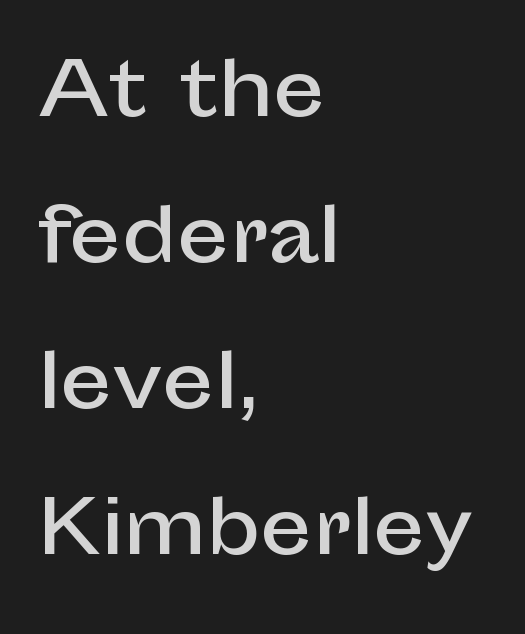
{"serif": "no", "italic": "no", "width": "normal", "stroke_contrast": "low", "x_height": "medium", "monospaced": "no", "underline": "no", "align": "left", "line_spacing": "loose", "line_spacing_ratio": 2.0, "letter_spacing": "normal", "letter_spacing_em": 0.0, "glyph_px": 73}
